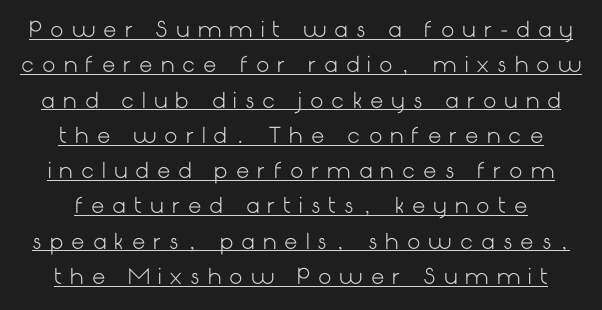
The letters stand upright; this is a roman face. Leading matches the norm, producing a regular column. Students, observe the line beneath the letters — that is underlining. Is the stroke heavy? The answer is a plain regular-or-lighter. Caption: expanded tracking, letters set apart.
